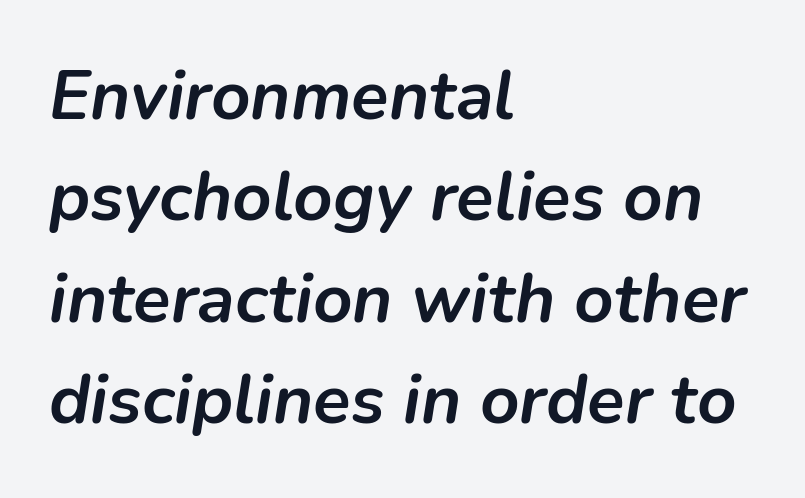
{"italic": "yes", "lean": "right", "slant_degrees": 9, "bold": "yes", "weight": "semibold", "width": "normal", "stroke_contrast": "low", "x_height": "medium", "monospaced": "no", "underline": "no", "align": "left", "line_spacing": "normal", "line_spacing_ratio": 1.47, "letter_spacing": "normal", "letter_spacing_em": 0.0, "glyph_px": 69}
